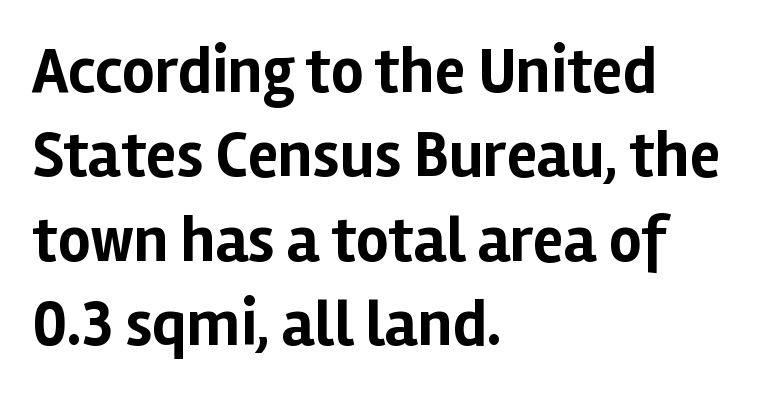
The image shows 64 px bold sans-serif type, upright; set left-aligned, normal line spacing (1.32x), normal letter spacing, not underlined; low stroke contrast and a medium x-height.
